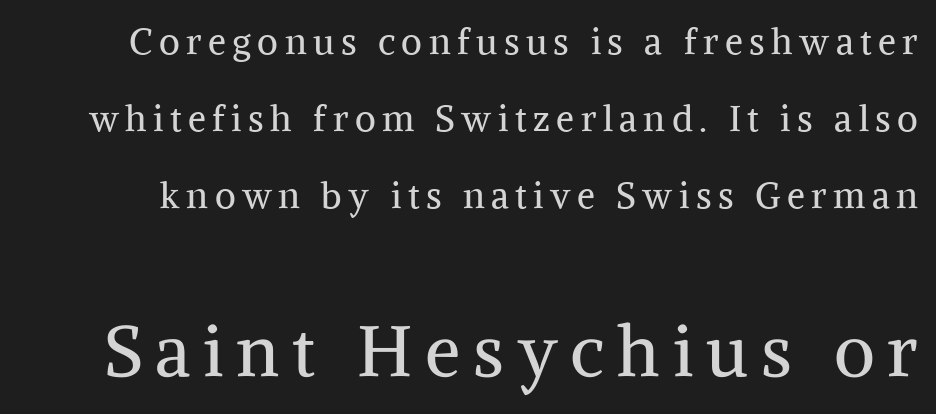
The image shows 71 px regular-weight serif type, upright; set loose line spacing (2.14x), not underlined; the second (bottom) block is 1.97x larger; medium stroke contrast and a medium x-height.
